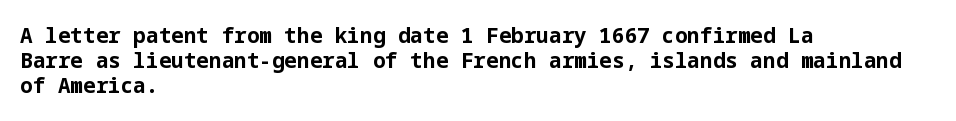
The image shows 21 px bold type, upright; set left-aligned, line spacing 1.2x, normal letter spacing, not underlined.
